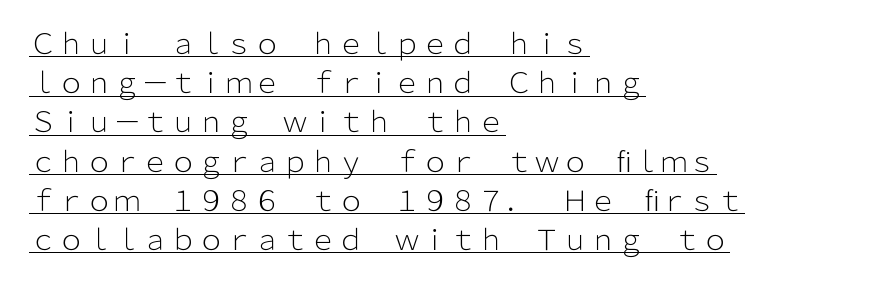
Q: Is the text bold? A: No.
Q: Is the text italic (slanted)? A: No, it is upright.
Q: Is the typeface a serif or a sans-serif typeface? A: Sans-serif.
Q: Is the text underlined? A: Yes.
Q: How is the paragraph aligned? A: Left-aligned.
Q: Is the spacing between letters normal or unusually wide? A: Normal.
Q: Is the spacing between lines tight, normal or loose? A: Normal.
Q: Width (condensed, normal, or wide)? A: Normal.
Q: Stroke contrast? A: Low.
Q: x-height? A: Medium.
Q: Monospaced? A: No.
